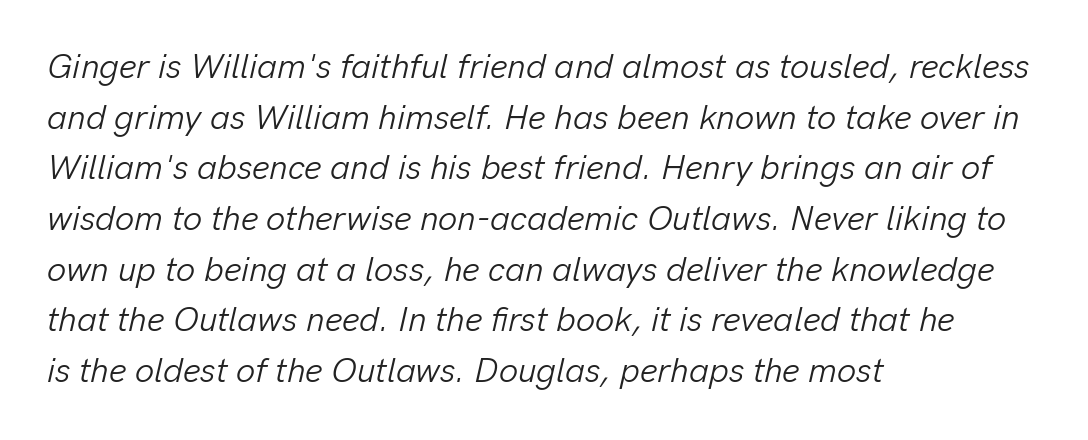
Q: Is the text bold? A: No.
Q: Is the text italic (slanted)? A: Yes, it leans right by about 13 degrees.
Q: Is the text underlined? A: No.
Q: How is the paragraph aligned? A: Left-aligned.
Q: Is the spacing between letters normal or unusually wide? A: Normal.
Q: Is the spacing between lines tight, normal or loose? A: Normal.
Q: Width (condensed, normal, or wide)? A: Normal.
Q: Stroke contrast? A: Low.
Q: x-height? A: Medium.
Q: Monospaced? A: No.
